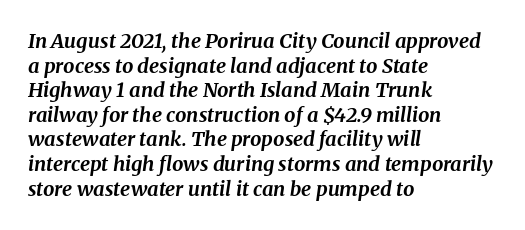
The image shows 20 px bold type, italic (leaning right); set left-aligned, line spacing 1.23x, normal letter spacing, not underlined.
